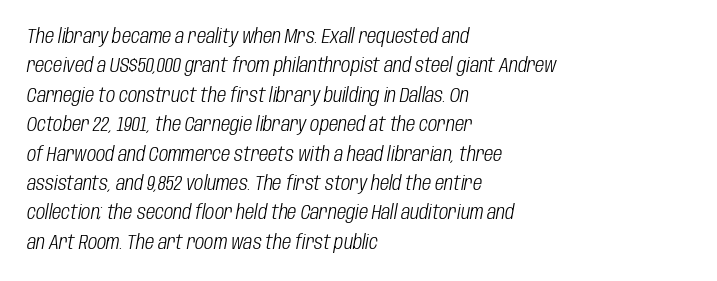
{"italic": "yes", "lean": "right", "slant_degrees": 10, "bold": "no", "underline": "no", "align": "left", "line_spacing": "normal", "line_spacing_ratio": 1.47, "letter_spacing": "normal", "letter_spacing_em": 0.0, "glyph_px": 20}
